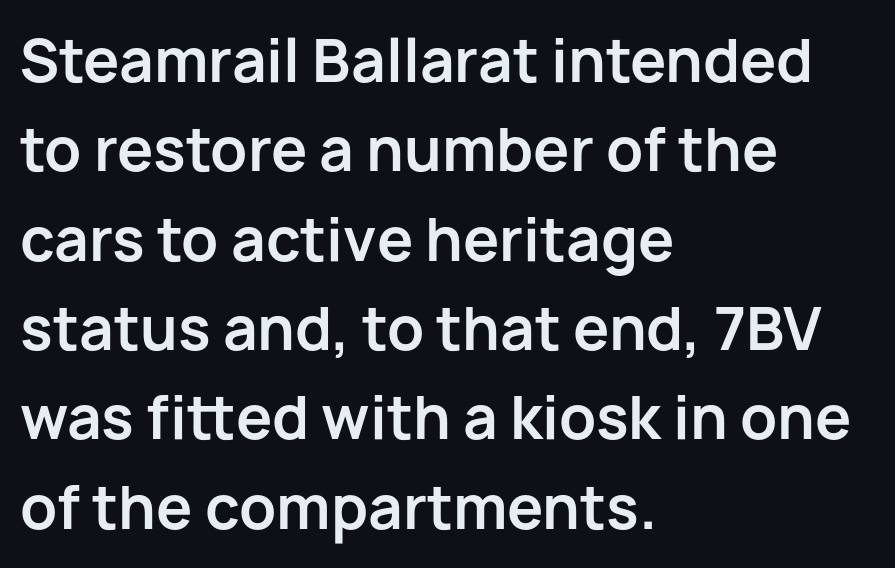
Each new line begins a customary step beneath the previous one. Compared with a centered layout, this one pins lines to the left instead. The sample has been set heavy, in full bold. Look at the tracking — it's just the regular setting, nothing added. A roman cut, with each character standing at attention. This sample has the flowing, uneven cadence of proportional lettering.
